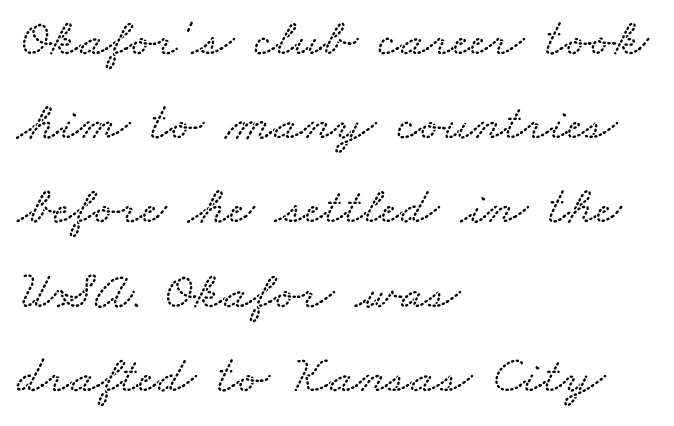
The letters advance in unequal steps, a hallmark of proportional type. Alignment: flush left. Summary of vertical rhythm: regular, with standard interline spacing. Spacing between characters is what you'd get straight out of the box. The string is rendered with underlining switched off.
